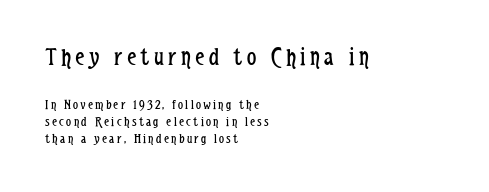
{"italic": "no", "bold": "no", "underline": "no", "align": "left", "line_spacing_ratio": 1.22, "larger_block": "first", "size_ratio": 1.86, "glyph_px": 26}
